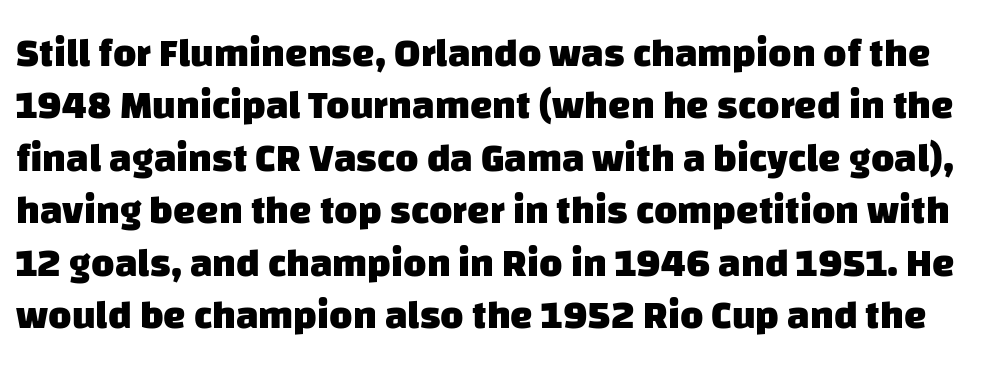
The image shows 40 px heavy sans-serif type; set normal line spacing (1.31x), normal letter spacing, not underlined; low stroke contrast and a large x-height.
